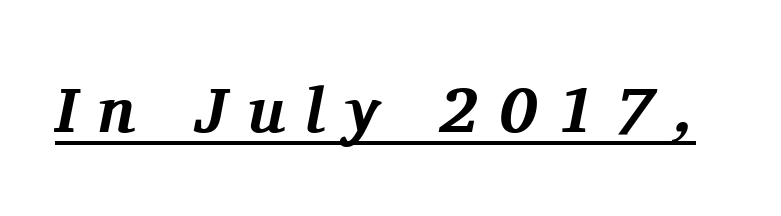
The image shows 64 px bold serif type, italic (leaning right); set unusually wide letter spacing (+0.32 em), underlined; medium stroke contrast and a medium x-height.
